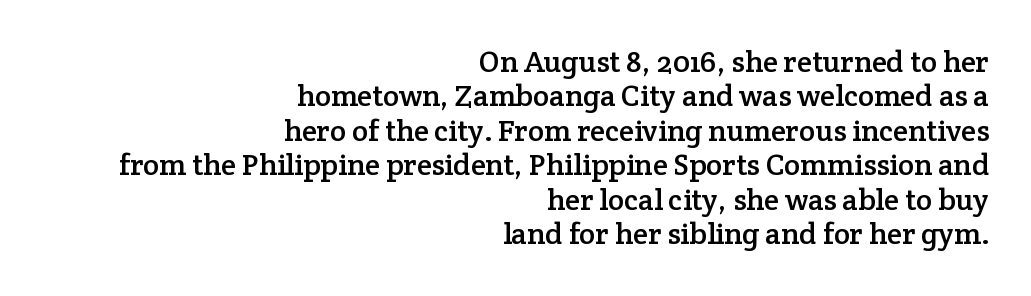
The image shows 30 px serif type, upright; set right-aligned, tight line spacing (1.15x), normal letter spacing, not underlined; low stroke contrast and a medium x-height.
